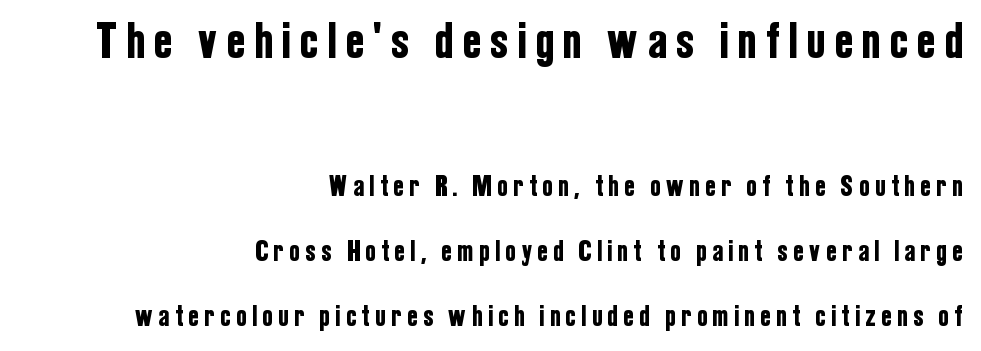
Q: Is the text italic (slanted)? A: No, it is upright.
Q: Is the typeface a serif or a sans-serif typeface? A: Sans-serif.
Q: Is the text underlined? A: No.
Q: How is the paragraph aligned? A: Right-aligned.
Q: Is the spacing between letters normal or unusually wide? A: Unusually wide.
Q: Is the spacing between lines tight, normal or loose? A: Loose.
Q: Which block of text is set in a larger size, the first (top) or the second (bottom)? A: The first (top) one.
Q: Width (condensed, normal, or wide)? A: Condensed.
Q: Stroke contrast? A: Low.
Q: x-height? A: Medium.
Q: Monospaced? A: No.
